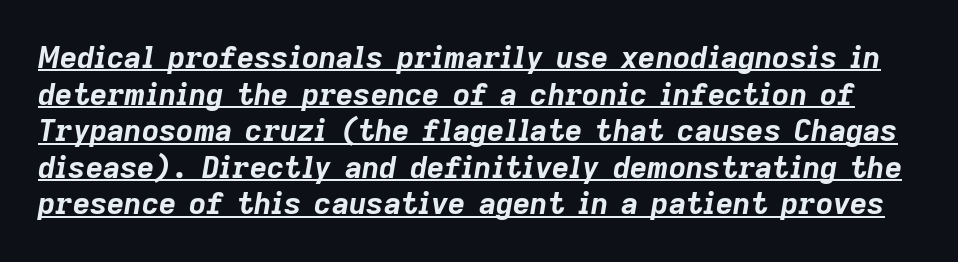
Q: Is the text bold? A: Yes.
Q: Is the text italic (slanted)? A: Yes, it leans right by about 9 degrees.
Q: Is the text underlined? A: Yes.
Q: Is the spacing between letters normal or unusually wide? A: Normal.
Q: Width (condensed, normal, or wide)? A: Normal.
Q: Stroke contrast? A: Low.
Q: x-height? A: Medium.
Q: Monospaced? A: No.
